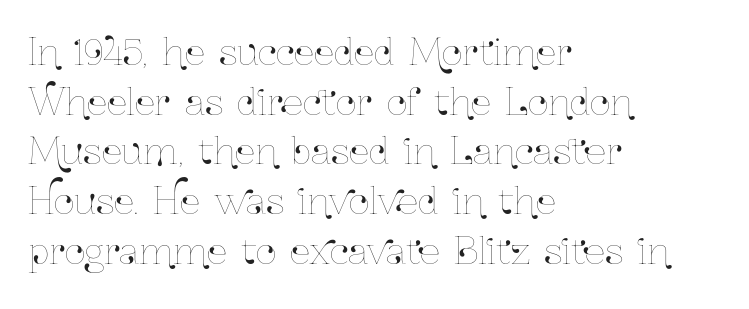
{"italic": "no", "width": "condensed", "stroke_contrast": "low", "x_height": "medium", "monospaced": "no", "underline": "no", "align": "left", "line_spacing": "normal", "line_spacing_ratio": 1.38, "letter_spacing": "normal", "letter_spacing_em": 0.0, "glyph_px": 36}
